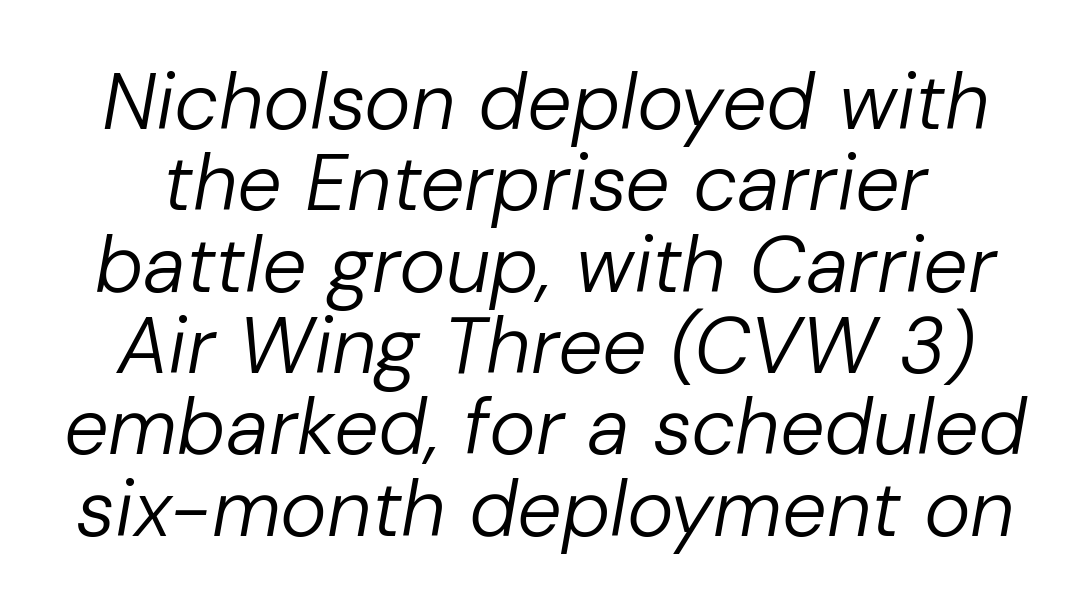
The image shows 79 px regular-weight type, italic (leaning right); set tight line spacing (1.03x), normal letter spacing, not underlined; low stroke contrast and a medium x-height.
